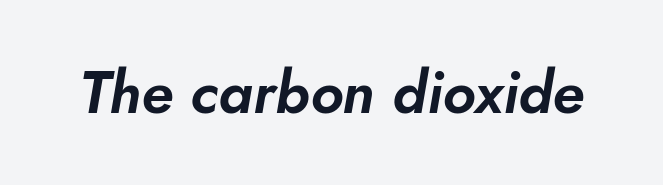
Q: Is the text italic (slanted)? A: Yes, it leans right by about 10 degrees.
Q: Is the text underlined? A: No.
Q: Is the spacing between letters normal or unusually wide? A: Normal.
Q: Width (condensed, normal, or wide)? A: Normal.
Q: Stroke contrast? A: Low.
Q: x-height? A: Small.
Q: Monospaced? A: No.
